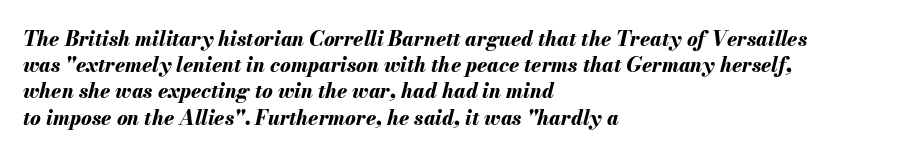
The paragraph has a hard left edge and a soft right edge. In terms of letterspacing, this is plain default setting. Underline: absent. Notice how the stems are inclined rather than vertical — that's the hallmark of italics. The typesetting leans heavy: a genuine bold. A normal amount of white space separates one row of letters from the next.
